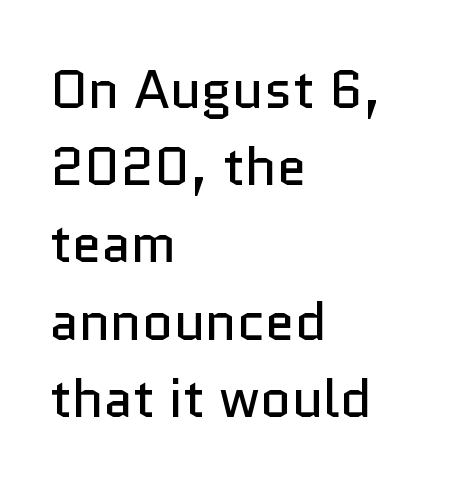
Q: Is the text bold? A: No.
Q: Is the text italic (slanted)? A: No, it is upright.
Q: Is the typeface a serif or a sans-serif typeface? A: Sans-serif.
Q: Is the text underlined? A: No.
Q: How is the paragraph aligned? A: Left-aligned.
Q: Is the spacing between letters normal or unusually wide? A: Normal.
Q: Is the spacing between lines tight, normal or loose? A: Normal.
Q: Width (condensed, normal, or wide)? A: Normal.
Q: Stroke contrast? A: Low.
Q: x-height? A: Medium.
Q: Monospaced? A: No.
